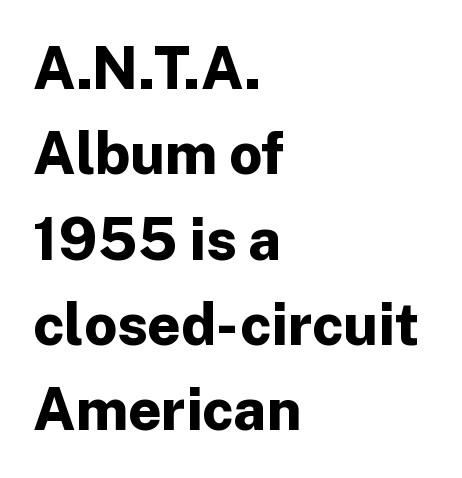
The rendering uses a moderate line-height, typical for paragraphs. One-word summary of the alignment: left. Is there any slant? The stems are plumb. The text was rendered using a sans face with plain stroke endings.
